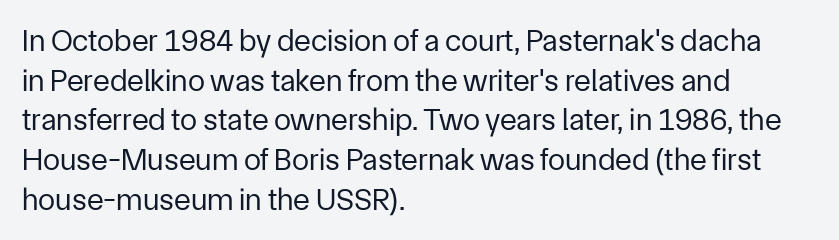
{"serif": "no", "italic": "no", "bold": "no", "weight": "regular", "width": "normal", "stroke_contrast": "low", "x_height": "medium", "monospaced": "no", "underline": "no", "align": "left", "line_spacing": "normal", "line_spacing_ratio": 1.28, "letter_spacing": "normal", "letter_spacing_em": 0.0, "glyph_px": 31}
